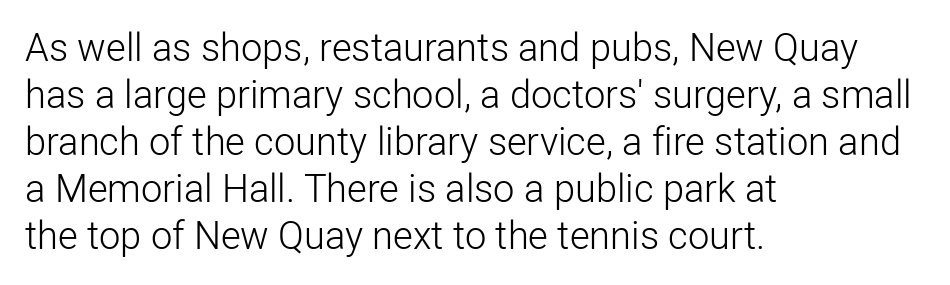
The image shows 38 px light sans-serif type, upright; set left-aligned, line spacing 1.24x, normal letter spacing, not underlined; low stroke contrast and a medium x-height.
